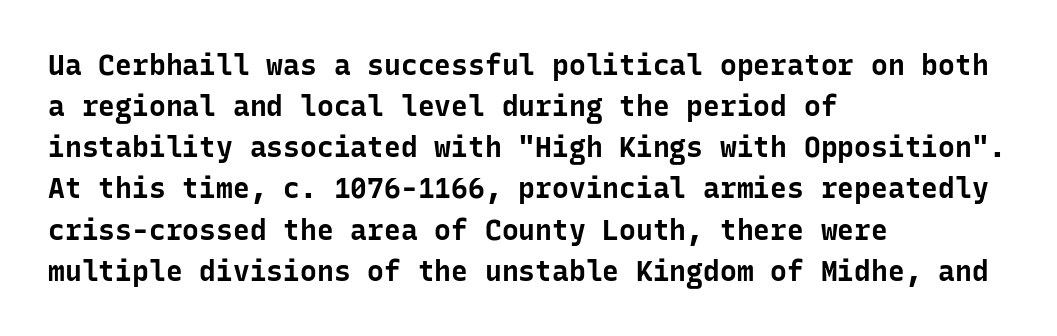
Q: Is the text bold? A: Yes.
Q: Is the text italic (slanted)? A: No, it is upright.
Q: Is the typeface a serif or a sans-serif typeface? A: Sans-serif.
Q: Is the text underlined? A: No.
Q: How is the paragraph aligned? A: Left-aligned.
Q: Is the spacing between letters normal or unusually wide? A: Normal.
Q: Is the spacing between lines tight, normal or loose? A: Normal.
Q: Width (condensed, normal, or wide)? A: Normal.
Q: Stroke contrast? A: Low.
Q: x-height? A: Medium.
Q: Monospaced? A: Yes.
